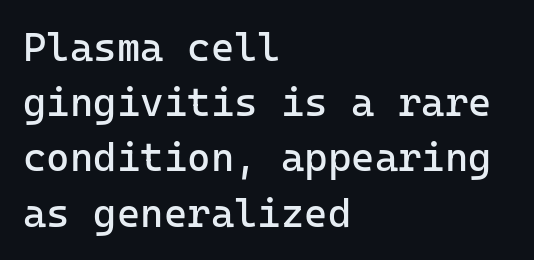
The image shows 40 px regular-weight sans-serif type, upright; set left-aligned, normal line spacing (1.38x), normal letter spacing, not underlined; low stroke contrast and a medium x-height.
